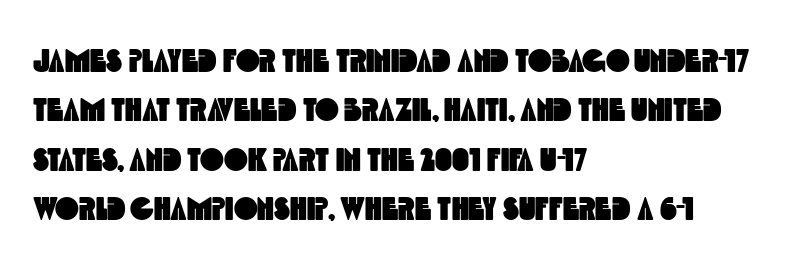
Q: Is the typeface a serif or a sans-serif typeface? A: Sans-serif.
Q: Is the text underlined? A: No.
Q: How is the paragraph aligned? A: Left-aligned.
Q: Is the spacing between letters normal or unusually wide? A: Normal.
Q: Is the spacing between lines tight, normal or loose? A: Normal.
Q: Width (condensed, normal, or wide)? A: Condensed.
Q: x-height? A: Large.
Q: Monospaced? A: No.
